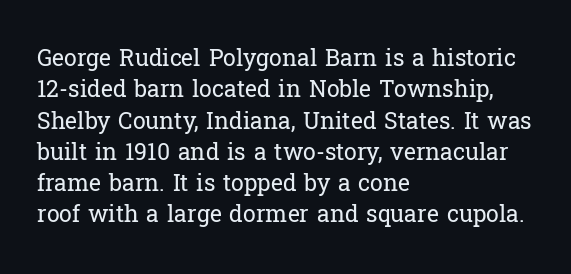
The image shows 23 px text type, upright; set left-aligned, normal line spacing (1.36x), normal letter spacing, not underlined.
